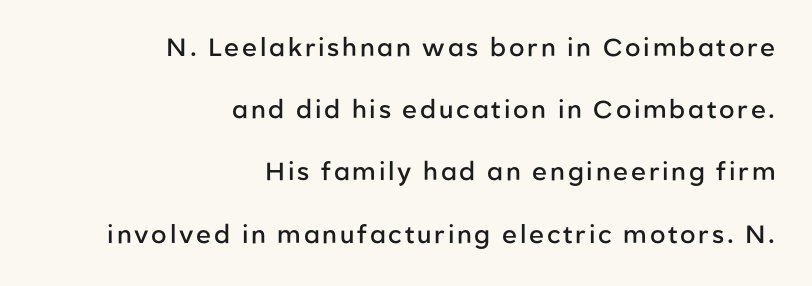
{"italic": "no", "bold": "semi", "underline": "no", "align": "right", "line_spacing": "loose", "line_spacing_ratio": 2.49, "glyph_px": 25}
